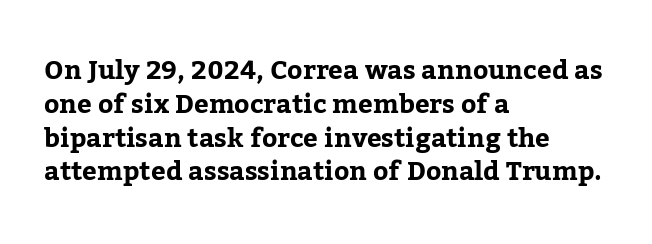
Notice how the stems are strictly vertical — no italics here. The passage shown is emphatically bold. Students, observe: this is what conventionally led text looks like. You could call the tracking neutral — neither tight nor loose. The ragged edge is on the right, which tells us the setting is flush left. Descenders are the only things crossing below the line.
